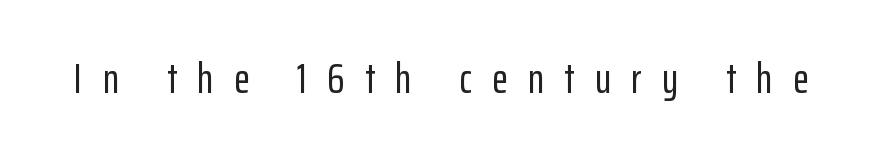
The image shows 42 px condensed sans-serif type, upright; set unusually wide letter spacing (+0.48 em), not underlined; low stroke contrast and a medium x-height.
